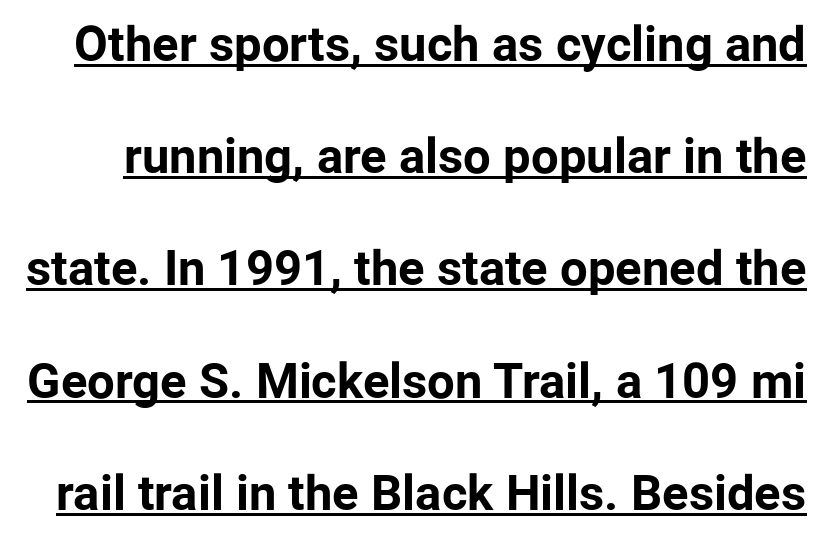
Typographic density is high because the face is bold. The letterforms sit shoulder to shoulder at normal distance. Reading down the column, the eye jumps a long way to each next line. Notice how a bar underscores the lettering throughout. Serif or sans? Sans — the stroke terminals are bare.
